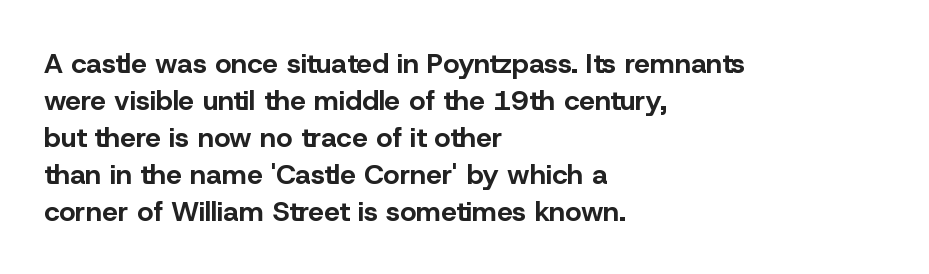
The face used here is rendered with its standard letterfit. The passage shown is typeset with a sans-serif family. Notice how descenders clear the ascenders below comfortably — that's standard leading. Note the varied advance widths — an 'i' is clearly narrower than an 'm'. The ragged edge is on the right, which tells us the setting is flush left. The string is rendered with underlining switched off.
